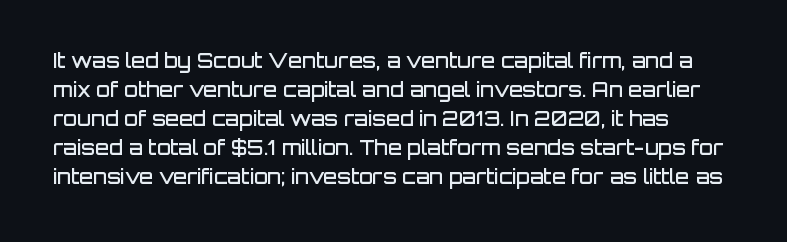
Italic: no, the glyphs are upright roman. The space beneath each line is pristine and unruled. Compared with typical body copy, the letter spacing here is the same. Students, observe: this is what conventionally led text looks like.
